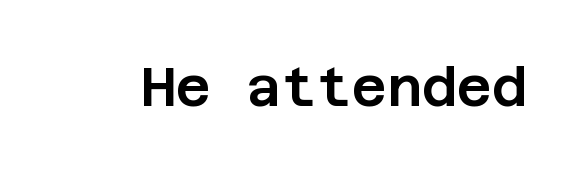
Honestly, the letter spacing is just normal — you wouldn't notice it. The foot of each line stays bare and open. Regarding serifs, this sample does without them. The axis of the letterforms is exactly vertical.
